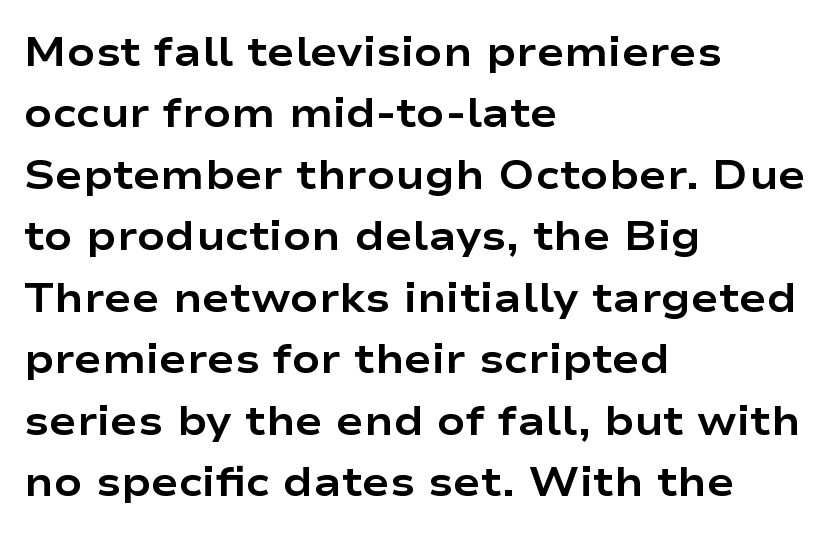
The image shows 41 px bold, wide sans-serif type, upright; set left-aligned, normal line spacing (1.5x), normal letter spacing, not underlined; low stroke contrast and a medium x-height.
